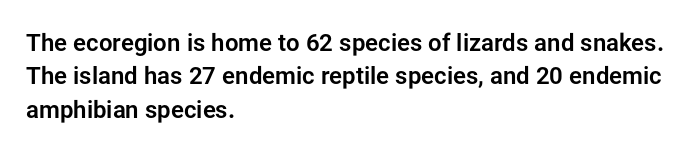
{"italic": "no", "underline": "no", "align": "left", "line_spacing": "normal", "line_spacing_ratio": 1.39, "letter_spacing": "normal", "letter_spacing_em": 0.0, "glyph_px": 24}
